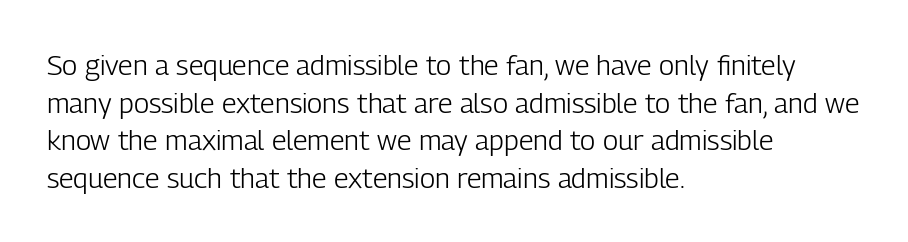
Q: Is the text bold? A: No.
Q: Is the text italic (slanted)? A: No, it is upright.
Q: Is the typeface a serif or a sans-serif typeface? A: Sans-serif.
Q: Is the text underlined? A: No.
Q: How is the paragraph aligned? A: Left-aligned.
Q: Is the spacing between letters normal or unusually wide? A: Normal.
Q: Is the spacing between lines tight, normal or loose? A: Normal.
Q: Width (condensed, normal, or wide)? A: Condensed.
Q: Stroke contrast? A: Low.
Q: x-height? A: Medium.
Q: Monospaced? A: No.
